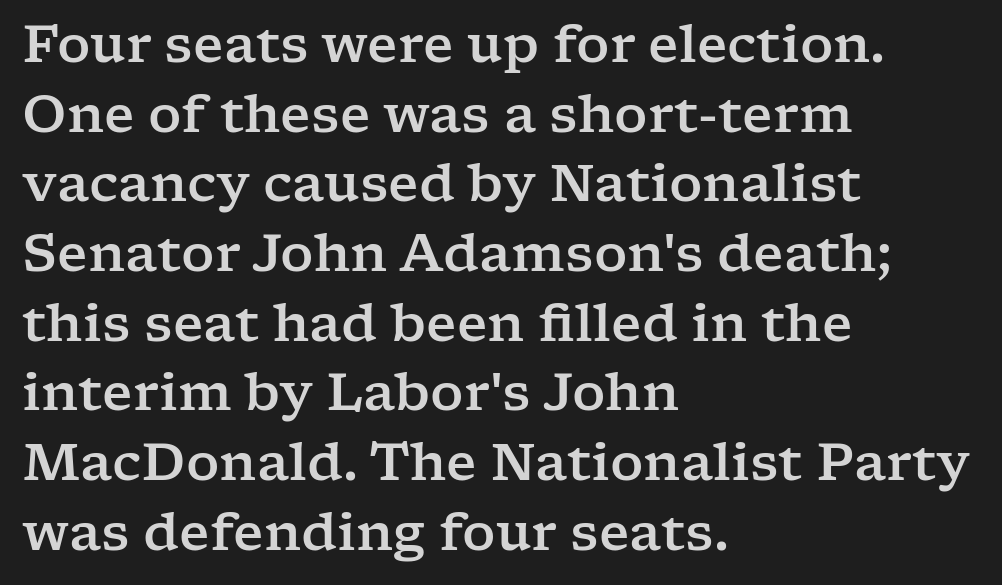
The image shows 52 px wide serif type, upright; set left-aligned, normal line spacing (1.34x), normal letter spacing, not underlined; low stroke contrast and a medium x-height.
